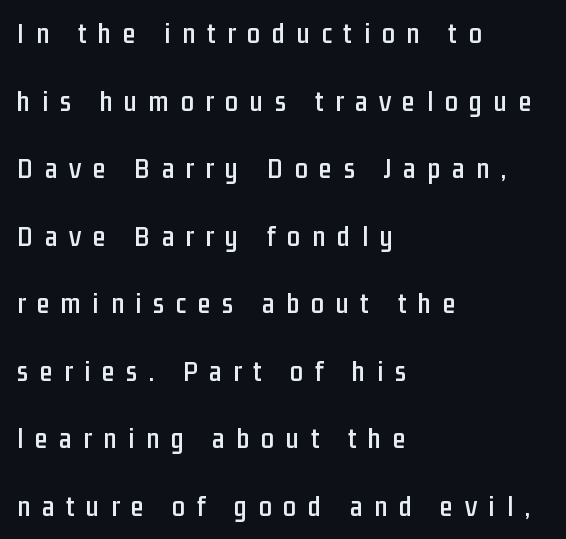
The image shows 29 px condensed sans-serif type, upright; set left-aligned, loose line spacing (2.33x), unusually wide letter spacing (+0.4 em), not underlined; low stroke contrast and a medium x-height.
